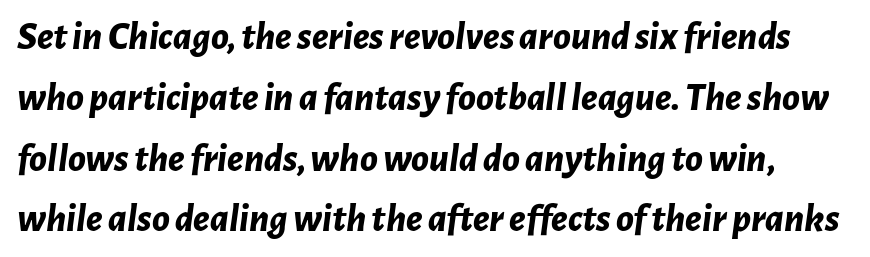
The image shows 40 px bold type, italic (leaning right); set normal line spacing (1.52x), normal letter spacing, not underlined; low stroke contrast and a medium x-height.
